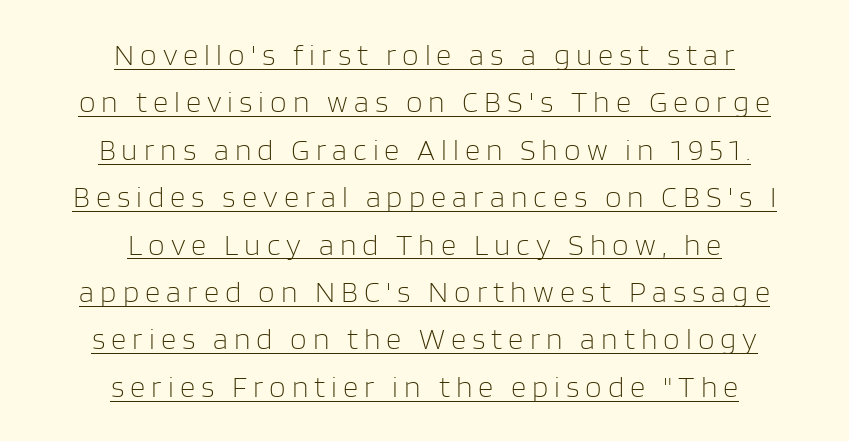
{"serif": "no", "italic": "no", "bold": "no", "weight": "light", "width": "normal", "stroke_contrast": "low", "x_height": "large", "monospaced": "no", "underline": "yes", "align": "center", "line_spacing": "normal", "line_spacing_ratio": 1.58, "letter_spacing": "wide", "letter_spacing_em": 0.2, "glyph_px": 30}
